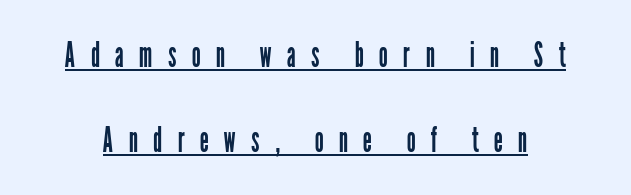
The weight would be labelled regular, book, light, or lighter still. Do the characters align in a grid? No, the font is proportional. The face used here is a sans, in the tradition of grotesques and geometrics. A great deal of white space separates one row of letters from the next. Compared with undecorated copy, this sample adds a rule below the words.
